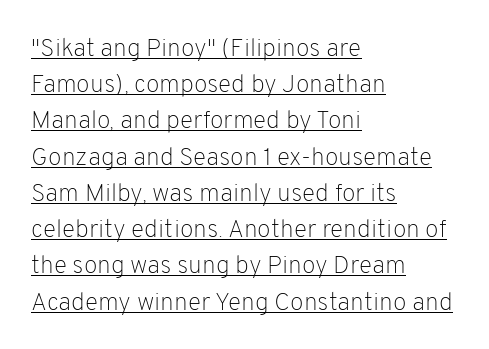
Every stem runs plumb, perpendicular to the baseline. You can see a thin bar hugging the bottom of the glyphs. The rendering keeps characters at their native spacing. A classic flush-left, rag-right setting is used for this passage.
